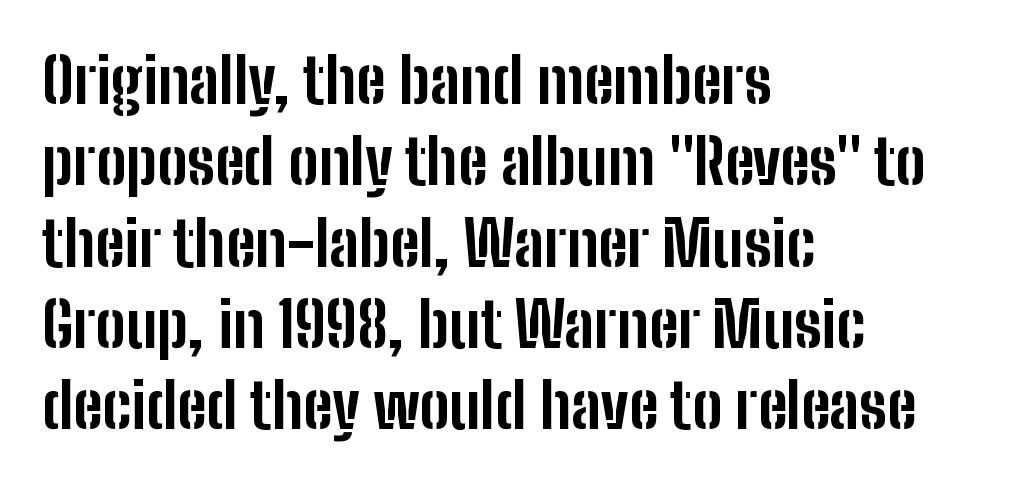
The image shows 63 px bold, condensed sans-serif type, upright; set left-aligned, normal line spacing (1.29x), normal letter spacing, not underlined; low stroke contrast and a medium x-height.
